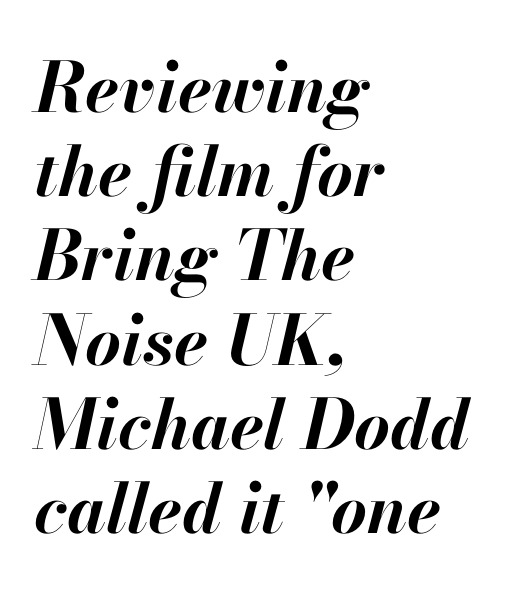
{"italic": "yes", "lean": "right", "slant_degrees": 13, "bold": "yes", "weight": "bold", "width": "normal", "stroke_contrast": "high", "x_height": "small", "monospaced": "no", "underline": "no", "align": "left", "line_spacing_ratio": 1.22, "letter_spacing": "normal", "letter_spacing_em": 0.0, "glyph_px": 69}
